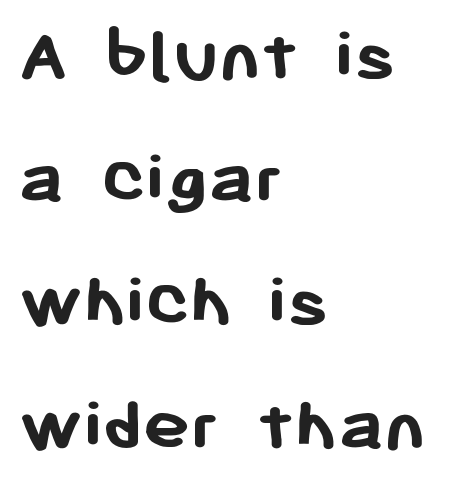
The image shows 80 px semibold sans-serif type, upright; set left-aligned, normal line spacing (1.54x), normal letter spacing, not underlined; low stroke contrast and a medium x-height.
